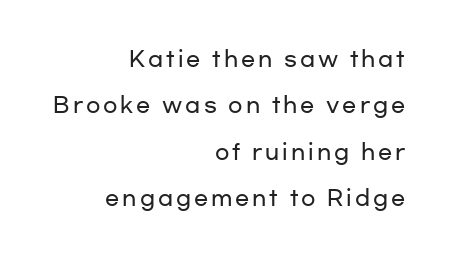
The image shows 21 px text type, upright; set right-aligned, loose line spacing (2.21x), not underlined.
